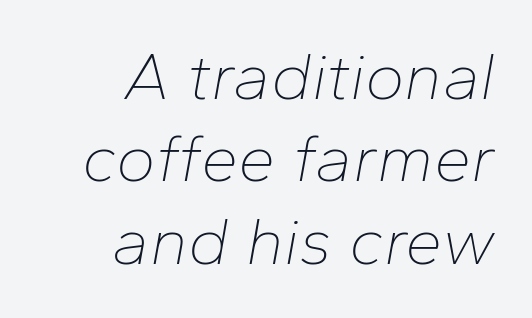
{"italic": "yes", "lean": "right", "slant_degrees": 10, "bold": "no", "weight": "thin", "width": "normal", "stroke_contrast": "low", "x_height": "medium", "monospaced": "no", "underline": "no", "align": "right", "line_spacing_ratio": 1.23, "letter_spacing": "normal", "letter_spacing_em": 0.0, "glyph_px": 67}
